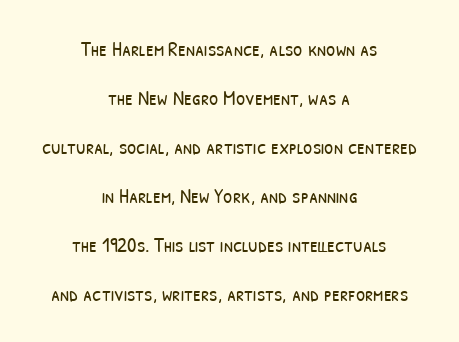
{"bold": "no", "underline": "no", "align": "center", "line_spacing": "loose", "line_spacing_ratio": 2.33, "letter_spacing": "normal", "letter_spacing_em": 0.0, "glyph_px": 21}
